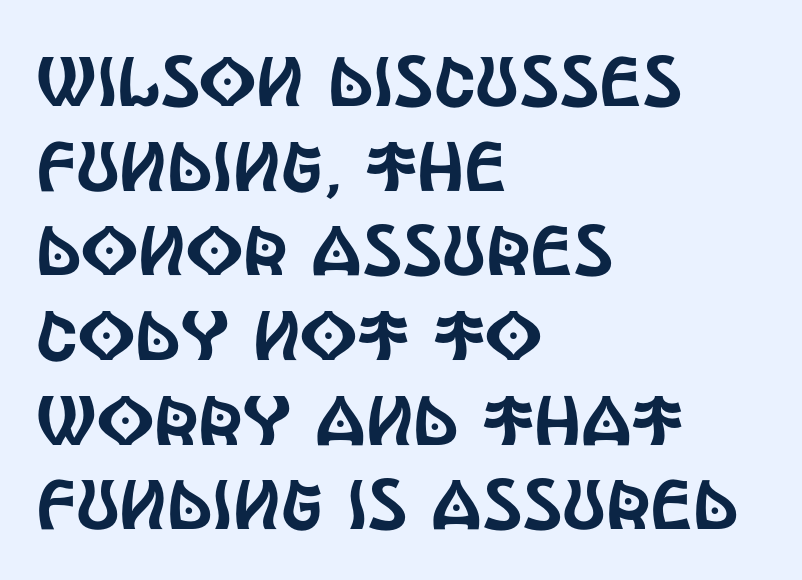
Q: Is the text italic (slanted)? A: No, it is upright.
Q: Is the typeface a serif or a sans-serif typeface? A: Sans-serif.
Q: Is the text underlined? A: No.
Q: How is the paragraph aligned? A: Left-aligned.
Q: Is the spacing between letters normal or unusually wide? A: Normal.
Q: Width (condensed, normal, or wide)? A: Condensed.
Q: x-height? A: Large.
Q: Monospaced? A: No.
